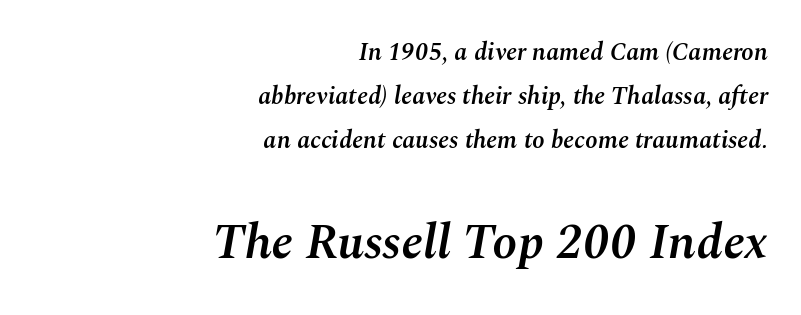
No extra tracking has been applied to these lines. A semibold gives these letters moderate extra thickness, short of bold. Anything drawn beneath the words? Only blank space. Larger block? The one below; the one above is distinctly smaller.
